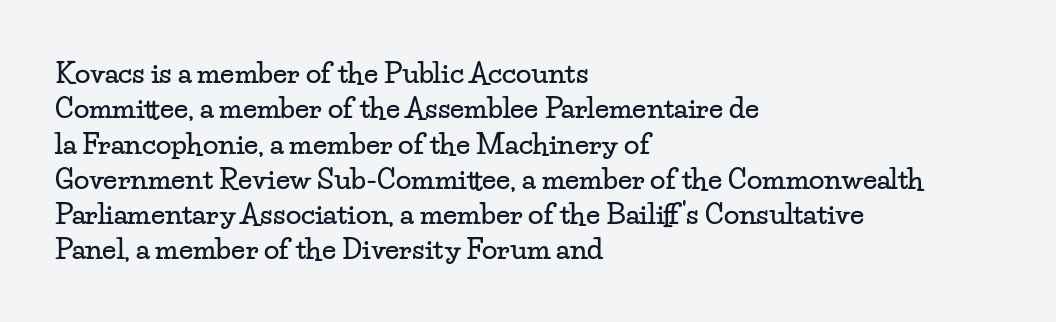
You could call the tracking neutral — neither tight nor loose. Do the characters align in a grid? No, the font is proportional. The lines in this sample share a left origin and differ only in where they stop. The typography opts for an upright posture over an oblique one. Glance below the letters and you will spot only blank space. The rows are spaced the way most documents space them.
